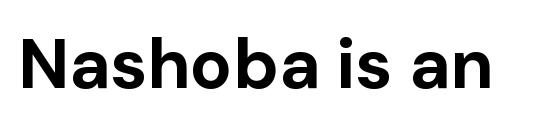
What kind of face is this? One without serifs — a sans. Standard letterfit; no display-style spreading of the glyphs. Each letter keeps its own natural width here, so spacing adapts to shape. Upright lettering throughout. Letters rest on an invisible, unmarked baseline.
